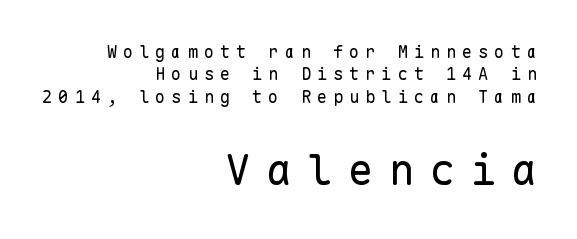
Q: Is the text bold? A: No.
Q: Is the text italic (slanted)? A: No, it is upright.
Q: Is the typeface a serif or a sans-serif typeface? A: Sans-serif.
Q: Is the text underlined? A: No.
Q: How is the paragraph aligned? A: Right-aligned.
Q: Is the spacing between letters normal or unusually wide? A: Unusually wide.
Q: Is the spacing between lines tight, normal or loose? A: Normal.
Q: Which block of text is set in a larger size, the first (top) or the second (bottom)? A: The second (bottom) one.
Q: Width (condensed, normal, or wide)? A: Normal.
Q: Stroke contrast? A: Low.
Q: x-height? A: Medium.
Q: Monospaced? A: Yes.
